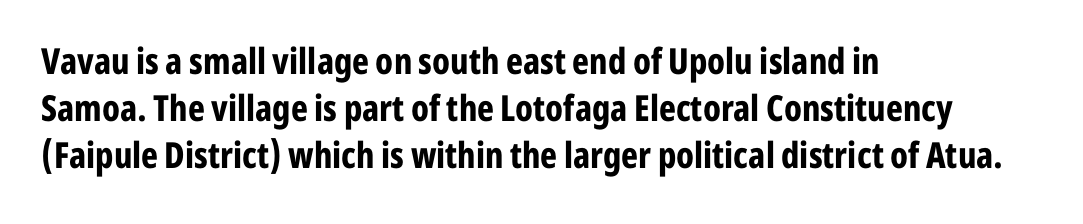
Q: Is the text bold? A: Yes.
Q: Is the text italic (slanted)? A: No, it is upright.
Q: Is the typeface a serif or a sans-serif typeface? A: Sans-serif.
Q: Is the text underlined? A: No.
Q: How is the paragraph aligned? A: Left-aligned.
Q: Is the spacing between letters normal or unusually wide? A: Normal.
Q: Is the spacing between lines tight, normal or loose? A: Normal.
Q: Width (condensed, normal, or wide)? A: Condensed.
Q: Stroke contrast? A: Low.
Q: x-height? A: Medium.
Q: Monospaced? A: No.
